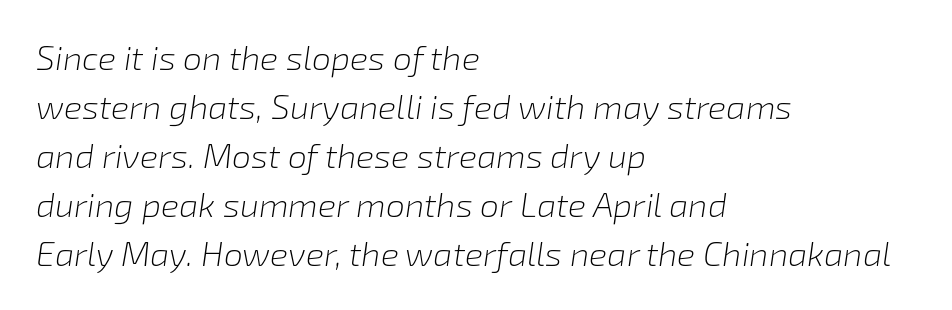
The weight would be labelled regular, book, light, or lighter still. The type is set solid horizontally, with unmodified tracking. The glyphs are unaccompanied by any horizontal stroke below them. Evenly set lines give the paragraph a standard silhouette. When letters slant like this, we call the style italic. Which margin do the lines hug? The left one — the right edge is uneven.
